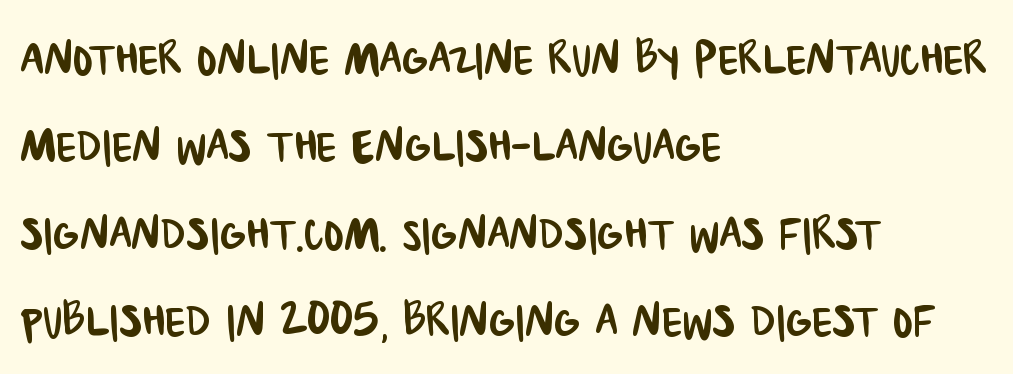
Q: Is the typeface a serif or a sans-serif typeface? A: Sans-serif.
Q: Is the text underlined? A: No.
Q: How is the paragraph aligned? A: Left-aligned.
Q: Is the spacing between letters normal or unusually wide? A: Normal.
Q: Is the spacing between lines tight, normal or loose? A: Normal.
Q: Width (condensed, normal, or wide)? A: Condensed.
Q: Stroke contrast? A: Low.
Q: x-height? A: Large.
Q: Monospaced? A: No.
